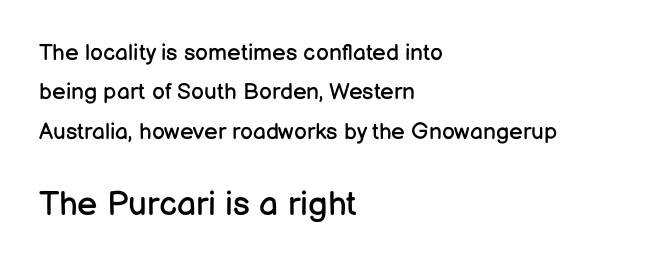
Q: Is the text bold? A: No.
Q: Is the text italic (slanted)? A: No, it is upright.
Q: Is the typeface a serif or a sans-serif typeface? A: Sans-serif.
Q: Is the text underlined? A: No.
Q: How is the paragraph aligned? A: Left-aligned.
Q: Is the spacing between letters normal or unusually wide? A: Normal.
Q: Which block of text is set in a larger size, the first (top) or the second (bottom)? A: The second (bottom) one.
Q: Width (condensed, normal, or wide)? A: Normal.
Q: Stroke contrast? A: Low.
Q: x-height? A: Medium.
Q: Monospaced? A: No.
